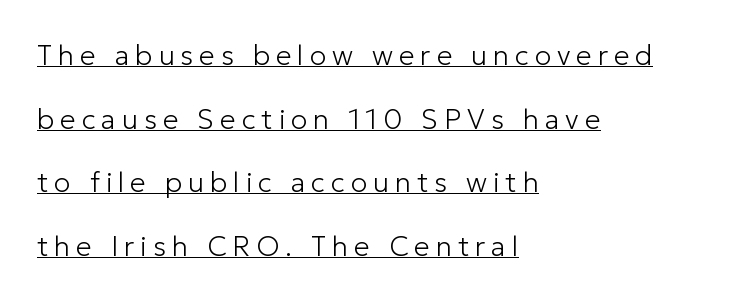
This rendering widens character spacing well past its baseline value. The letters stand straight up with perfectly vertical stems. The sample's only ornament is a line tracing under the words. I'd call this a sans setting — the letters go barefoot. These lines stack with their left ends in a neat column.
